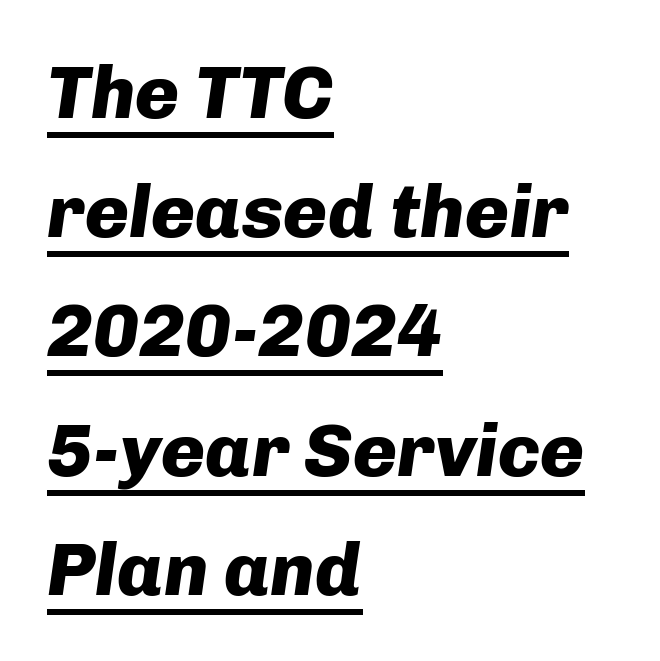
{"italic": "yes", "lean": "right", "slant_degrees": 8, "bold": "yes", "weight": "heavy", "width": "normal", "stroke_contrast": "low", "x_height": "medium", "monospaced": "no", "underline": "yes", "align": "left", "line_spacing": "normal", "line_spacing_ratio": 1.59, "letter_spacing": "normal", "letter_spacing_em": 0.0, "glyph_px": 75}
